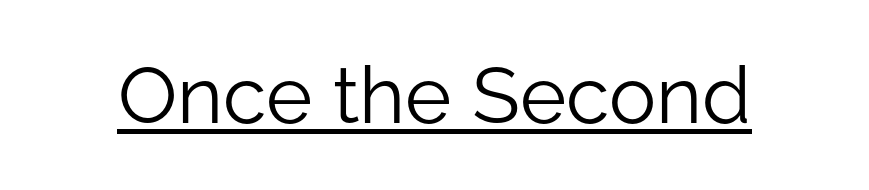
{"serif": "no", "italic": "no", "bold": "no", "weight": "light", "width": "normal", "stroke_contrast": "low", "x_height": "medium", "monospaced": "no", "underline": "yes", "letter_spacing": "normal", "letter_spacing_em": 0.0, "glyph_px": 79}
